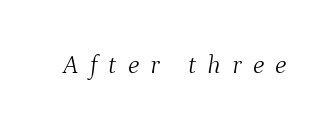
Descenders hang freely into open space. Quick note: italic. The strokes are not fattened; the text isn't bold. Between one letter and the next there's a generous, obvious gap.
